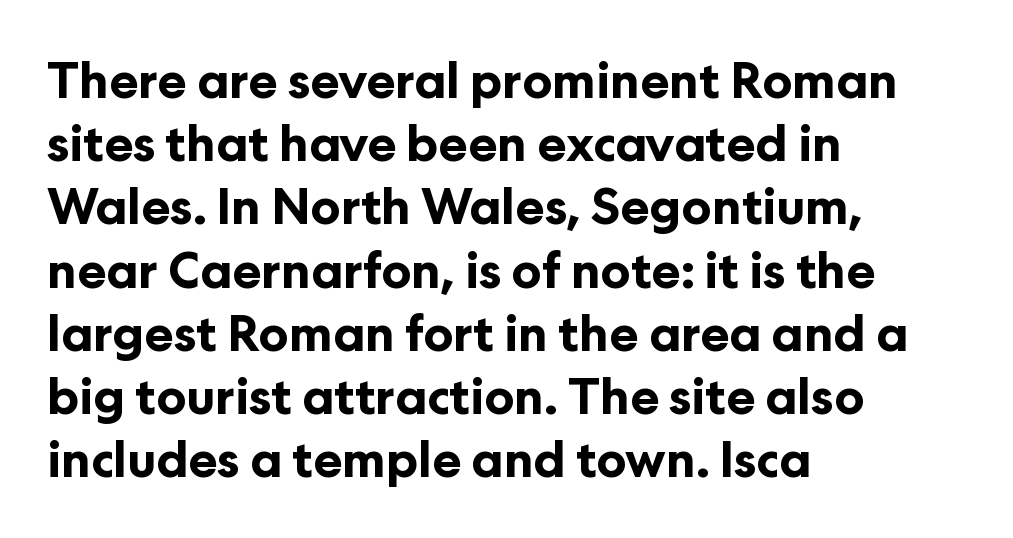
Q: Is the text bold? A: Yes.
Q: Is the text italic (slanted)? A: No, it is upright.
Q: Is the typeface a serif or a sans-serif typeface? A: Sans-serif.
Q: Is the text underlined? A: No.
Q: How is the paragraph aligned? A: Left-aligned.
Q: Is the spacing between letters normal or unusually wide? A: Normal.
Q: Is the spacing between lines tight, normal or loose? A: Normal.
Q: Width (condensed, normal, or wide)? A: Normal.
Q: Stroke contrast? A: Low.
Q: x-height? A: Medium.
Q: Monospaced? A: No.
